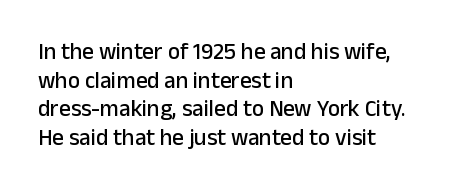
{"italic": "no", "underline": "no", "align": "left", "line_spacing": "normal", "line_spacing_ratio": 1.25, "letter_spacing": "normal", "letter_spacing_em": 0.0, "glyph_px": 23}
